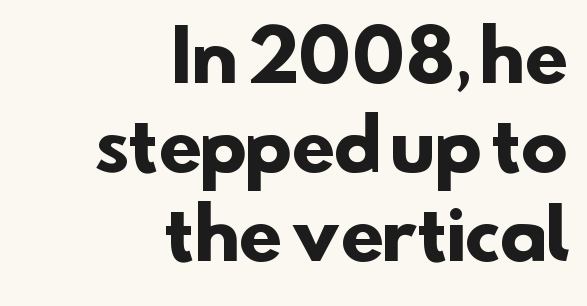
Q: Is the text bold? A: Yes.
Q: Is the typeface a serif or a sans-serif typeface? A: Sans-serif.
Q: Is the text underlined? A: No.
Q: How is the paragraph aligned? A: Right-aligned.
Q: Is the spacing between letters normal or unusually wide? A: Normal.
Q: Is the spacing between lines tight, normal or loose? A: Normal.
Q: Width (condensed, normal, or wide)? A: Normal.
Q: Stroke contrast? A: Low.
Q: x-height? A: Small.
Q: Monospaced? A: No.
